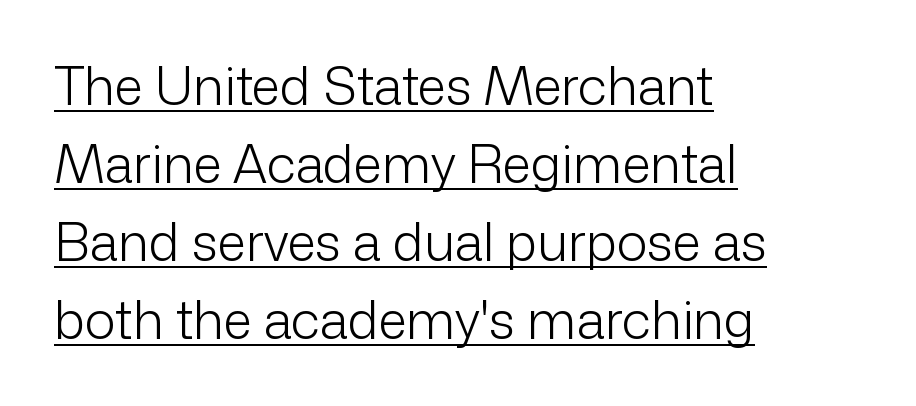
{"serif": "no", "italic": "no", "bold": "no", "weight": "light", "width": "normal", "stroke_contrast": "low", "x_height": "medium", "monospaced": "no", "underline": "yes", "align": "left", "line_spacing": "normal", "line_spacing_ratio": 1.5, "letter_spacing": "normal", "letter_spacing_em": 0.0, "glyph_px": 52}
